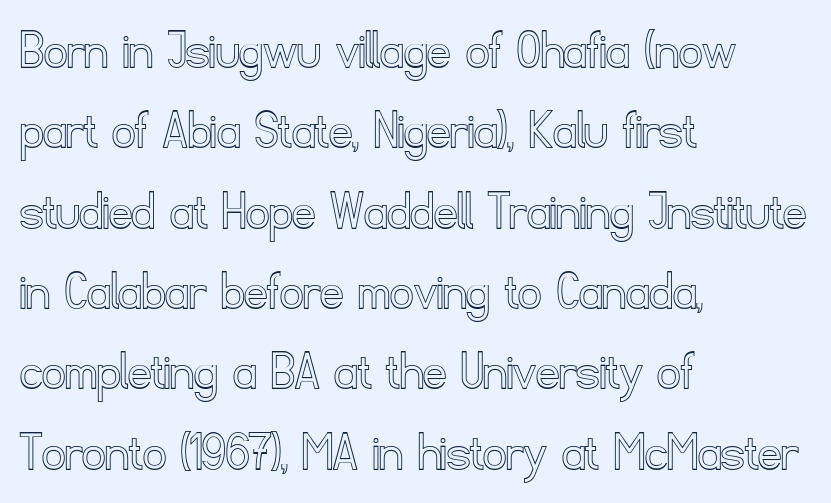
The image shows 57 px text type, upright; set left-aligned, normal line spacing (1.41x), normal letter spacing, not underlined; a small x-height.
